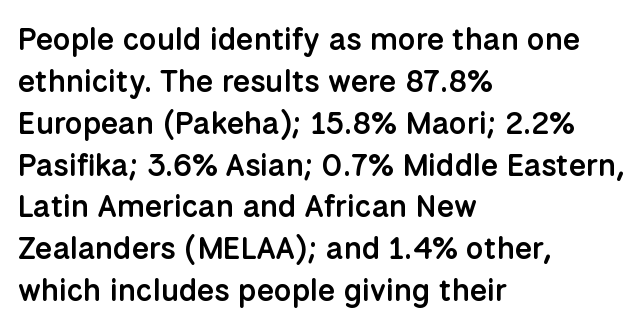
{"serif": "no", "italic": "no", "bold": "semi", "weight": "semibold", "width": "normal", "stroke_contrast": "low", "x_height": "medium", "monospaced": "no", "underline": "no", "align": "left", "line_spacing": "normal", "line_spacing_ratio": 1.35, "letter_spacing": "normal", "letter_spacing_em": 0.0, "glyph_px": 31}
